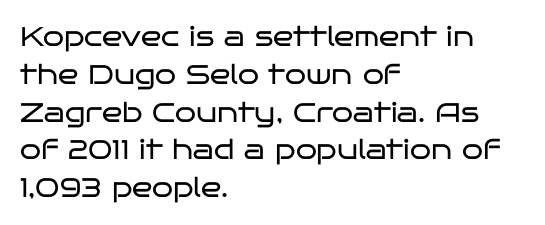
Short note: letters normally spaced. These lines are set flush left with a ragged right edge. The passage shown is not bold in any degree. Rows of type keep a routine distance in the vertical direction. This is the regular roman posture of the typeface.
